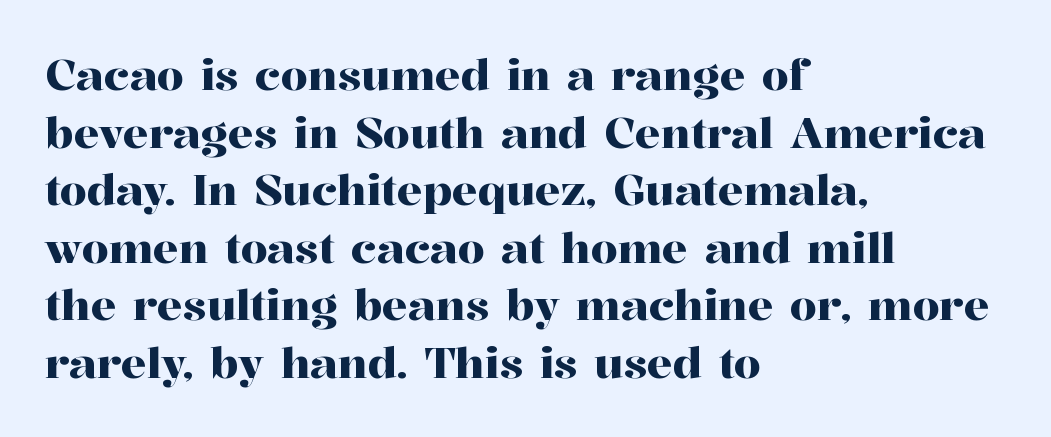
{"serif": "yes", "italic": "no", "width": "normal", "stroke_contrast": "high", "x_height": "medium", "monospaced": "no", "underline": "no", "align": "left", "line_spacing": "normal", "line_spacing_ratio": 1.34, "letter_spacing": "normal", "letter_spacing_em": 0.0, "glyph_px": 43}
